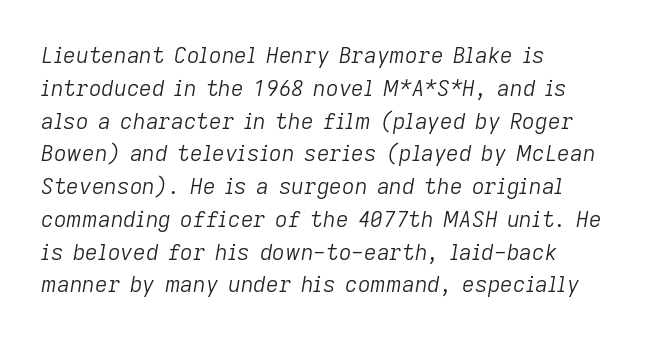
{"italic": "yes", "lean": "right", "slant_degrees": 9, "bold": "no", "underline": "no", "align": "left", "line_spacing": "normal", "line_spacing_ratio": 1.49, "letter_spacing": "normal", "letter_spacing_em": 0.0, "glyph_px": 22}
